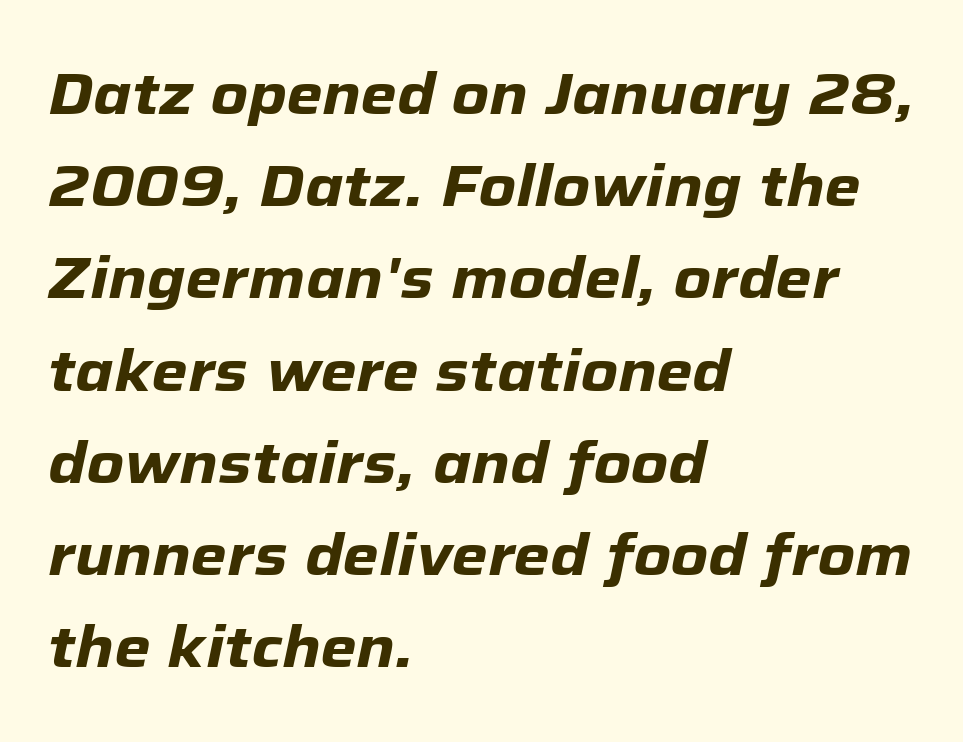
Q: Is the text bold? A: Yes.
Q: Is the text italic (slanted)? A: Yes, it leans right by about 12 degrees.
Q: Is the text underlined? A: No.
Q: How is the paragraph aligned? A: Left-aligned.
Q: Is the spacing between letters normal or unusually wide? A: Normal.
Q: Is the spacing between lines tight, normal or loose? A: Normal.
Q: Width (condensed, normal, or wide)? A: Normal.
Q: Stroke contrast? A: Low.
Q: x-height? A: Medium.
Q: Monospaced? A: No.
